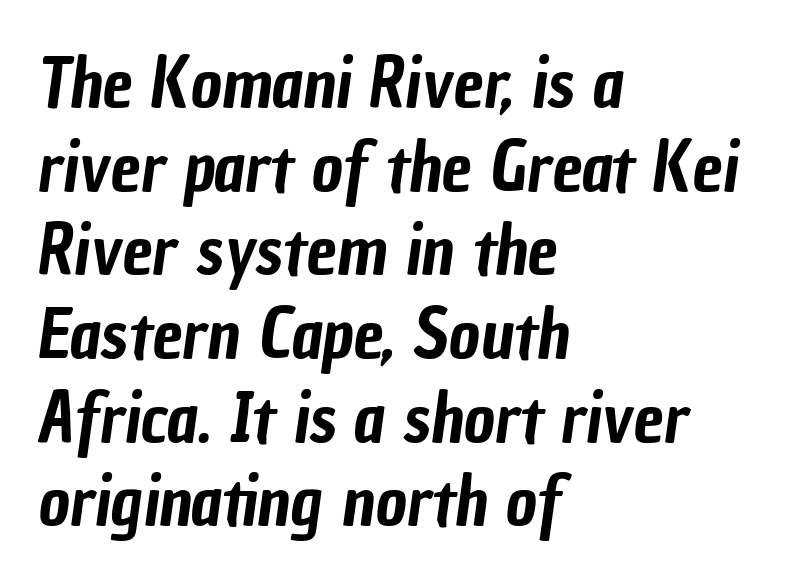
The image shows 68 px condensed sans-serif type; set left-aligned, line spacing 1.23x, normal letter spacing, not underlined; low stroke contrast and a medium x-height.
